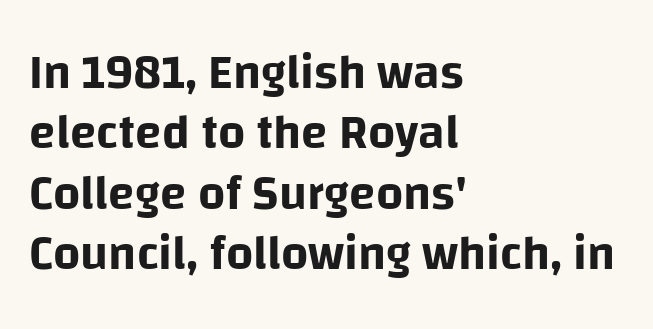
The lines sit at an ordinary, default distance from one another. Character widths vary here, with narrow letters taking less room than wide ones. The face used here is rendered with its standard letterfit. The type sits square on the baseline with zero lean. Visually the block forms a straight wall on the left and a jagged coastline on the right. Glance below the letters and you will spot only blank space.
